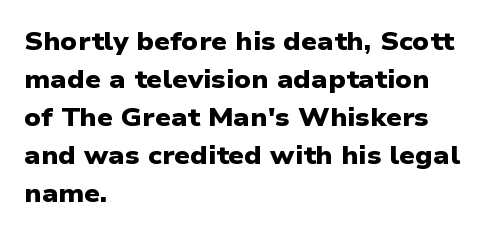
The gap between lines stays unmarked. Normally led — the rows are evenly, conventionally spaced. Alignment: flush left. Compared with an ordinary text face, these strokes are far heavier — a full bold. Students, note that the glyphs here touch the page at normal intervals.
